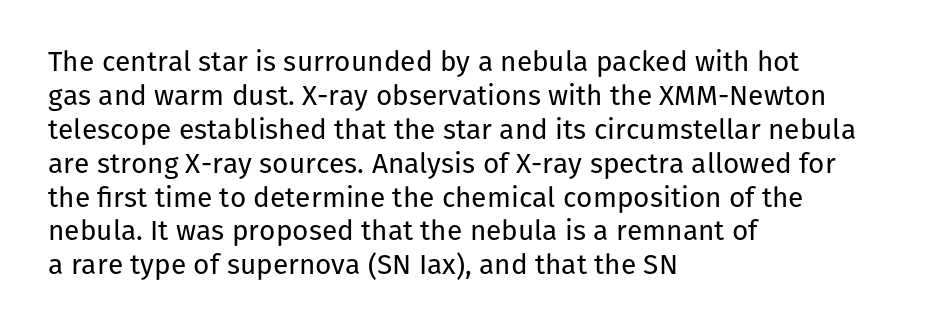
{"serif": "no", "italic": "no", "bold": "no", "weight": "regular", "width": "normal", "stroke_contrast": "low", "x_height": "medium", "monospaced": "no", "underline": "no", "align": "left", "line_spacing_ratio": 1.21, "letter_spacing": "normal", "letter_spacing_em": 0.0, "glyph_px": 28}
